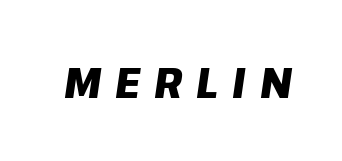
The image shows 44 px heavy type, italic (leaning right); set unusually wide letter spacing (+0.32 em), not underlined; low stroke contrast and a medium x-height.
